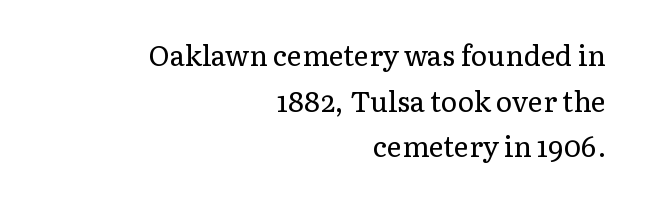
{"serif": "yes", "italic": "no", "bold": "no", "weight": "regular", "width": "normal", "stroke_contrast": "low", "x_height": "medium", "monospaced": "no", "underline": "no", "align": "right", "line_spacing": "normal", "line_spacing_ratio": 1.63, "letter_spacing": "normal", "letter_spacing_em": 0.0, "glyph_px": 28}
